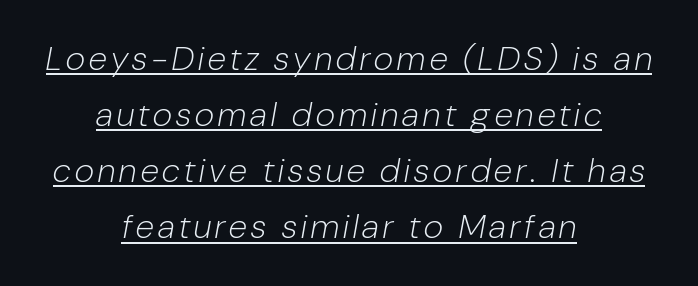
The image shows 34 px light, condensed type, italic (leaning right); set centered, normal line spacing (1.65x), underlined; low stroke contrast and a medium x-height.
